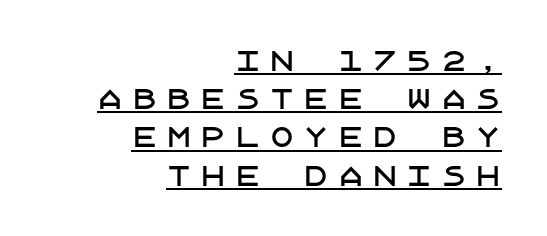
These lines sit exactly where default settings would place them. Teacher's note: observe the even right margin — that is flush-right alignment. This sample uses expanded letter spacing, leaving extra air between glyphs. Vertical strokes here are truly vertical. The sample's only ornament is a line tracing under the words.
